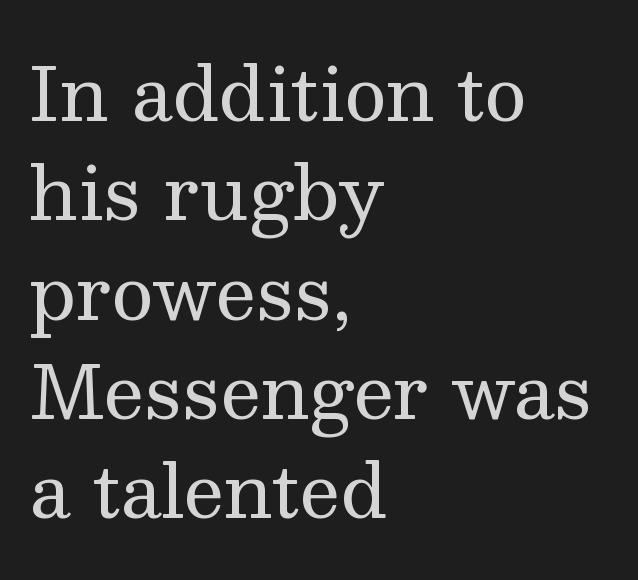
{"serif": "yes", "italic": "no", "bold": "no", "weight": "regular", "width": "normal", "stroke_contrast": "medium", "x_height": "medium", "monospaced": "no", "underline": "no", "align": "left", "line_spacing": "normal", "line_spacing_ratio": 1.36, "letter_spacing": "normal", "letter_spacing_em": 0.0, "glyph_px": 73}
